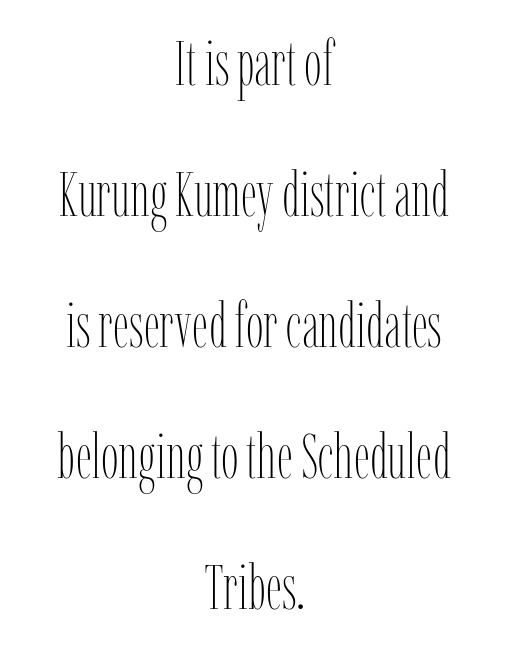
The image shows 63 px thin, condensed type, upright; set centered, loose line spacing (2.08x), normal letter spacing, not underlined; low stroke contrast and a medium x-height.
